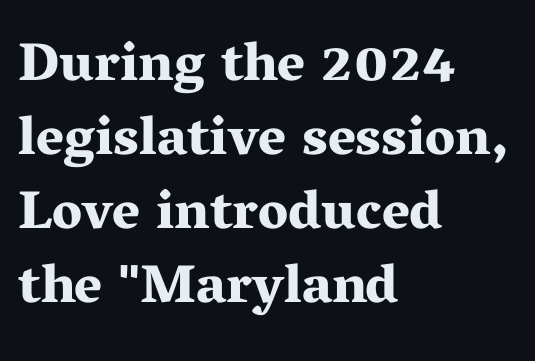
The image shows 54 px bold, wide serif type, upright; set left-aligned, normal line spacing (1.37x), normal letter spacing, not underlined; medium stroke contrast and a medium x-height.
